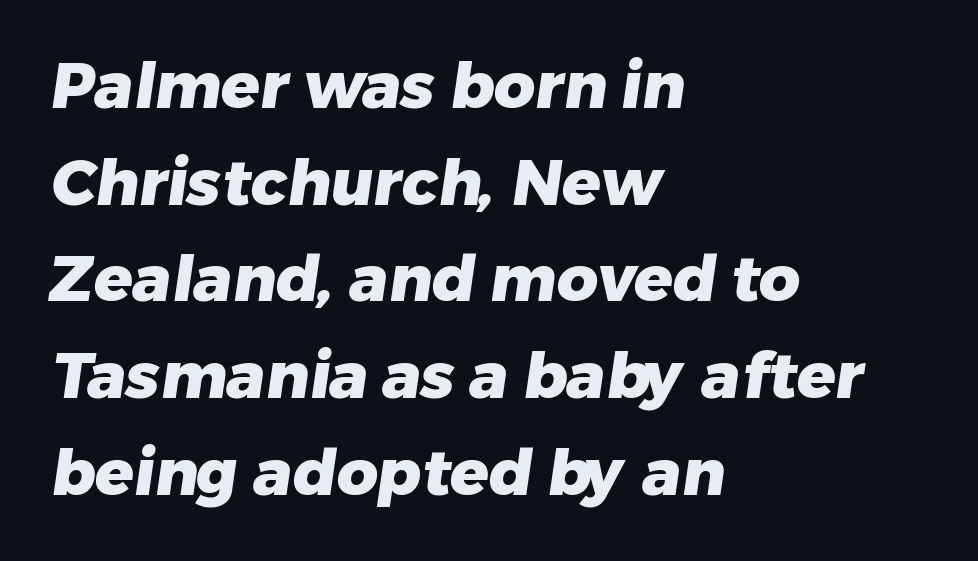
{"serif": "no", "bold": "yes", "weight": "heavy", "width": "normal", "stroke_contrast": "low", "x_height": "medium", "monospaced": "no", "underline": "no", "align": "left", "line_spacing": "normal", "line_spacing_ratio": 1.51, "letter_spacing": "normal", "letter_spacing_em": 0.0, "glyph_px": 64}
